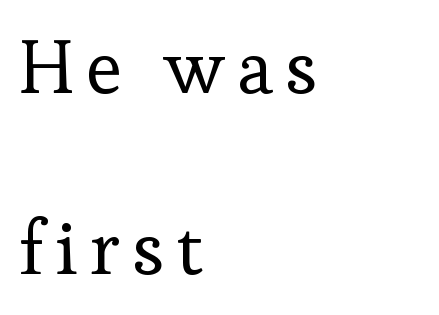
Q: Is the text bold? A: No.
Q: Is the text italic (slanted)? A: No, it is upright.
Q: Is the typeface a serif or a sans-serif typeface? A: Serif.
Q: Is the text underlined? A: No.
Q: How is the paragraph aligned? A: Left-aligned.
Q: Is the spacing between lines tight, normal or loose? A: Loose.
Q: Width (condensed, normal, or wide)? A: Normal.
Q: Stroke contrast? A: Low.
Q: x-height? A: Medium.
Q: Monospaced? A: No.
